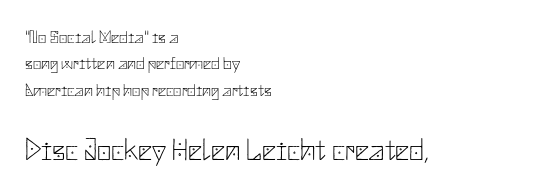
Q: Is the text bold? A: No.
Q: Is the text italic (slanted)? A: No, it is upright.
Q: Is the typeface a serif or a sans-serif typeface? A: Sans-serif.
Q: Is the text underlined? A: No.
Q: How is the paragraph aligned? A: Left-aligned.
Q: Is the spacing between letters normal or unusually wide? A: Normal.
Q: Is the spacing between lines tight, normal or loose? A: Normal.
Q: Which block of text is set in a larger size, the first (top) or the second (bottom)? A: The second (bottom) one.
Q: Width (condensed, normal, or wide)? A: Normal.
Q: Stroke contrast? A: Low.
Q: x-height? A: Small.
